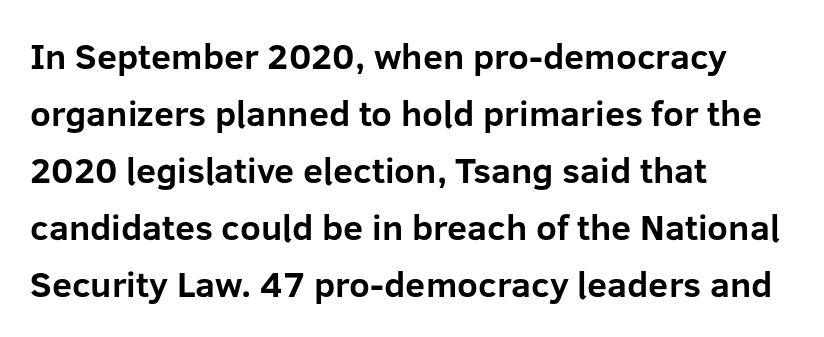
The image shows 36 px bold sans-serif type, upright; set left-aligned, normal line spacing (1.58x), normal letter spacing, not underlined; low stroke contrast and a medium x-height.
